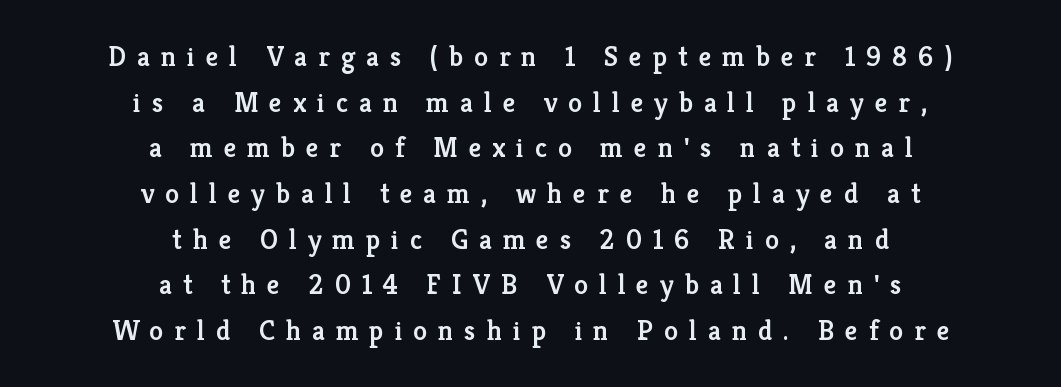
The image shows 28 px semibold serif type, upright; set centered, normal line spacing (1.63x), unusually wide letter spacing (+0.39 em), not underlined; low stroke contrast and a medium x-height.
